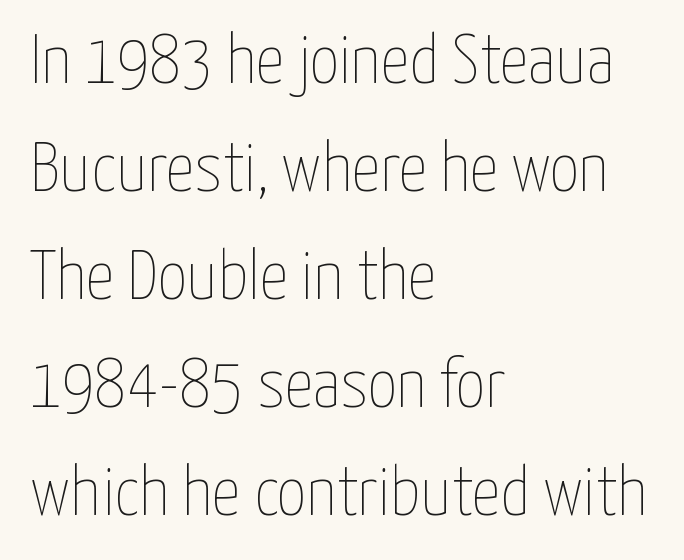
Q: Is the text bold? A: No.
Q: Is the text italic (slanted)? A: No, it is upright.
Q: Is the text underlined? A: No.
Q: How is the paragraph aligned? A: Left-aligned.
Q: Is the spacing between letters normal or unusually wide? A: Normal.
Q: Is the spacing between lines tight, normal or loose? A: Normal.
Q: Width (condensed, normal, or wide)? A: Condensed.
Q: Stroke contrast? A: Low.
Q: x-height? A: Medium.
Q: Monospaced? A: No.
